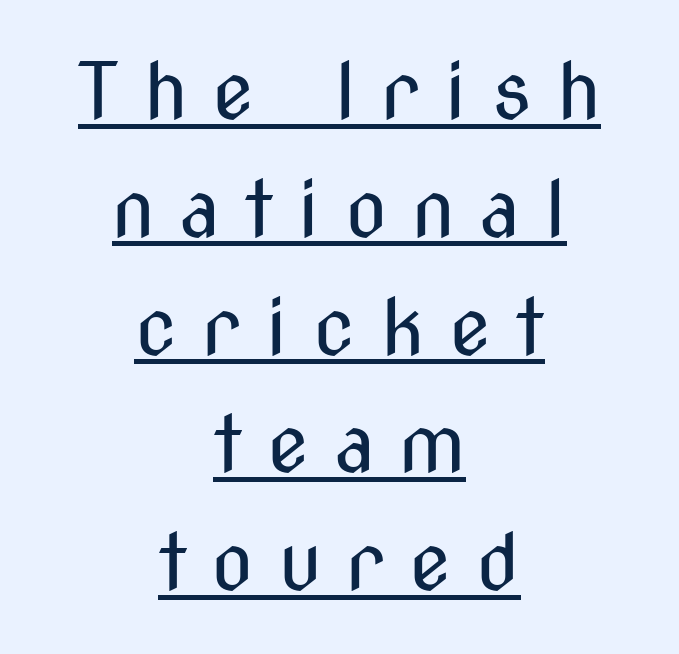
The passage is arranged like a title page — every line centered. Is the type heavy? It reads as light-to-regular instead. This is the regular roman posture of the typeface. The rendering uses the underline text-decoration. Nope, no serifs anywhere on these letters.
